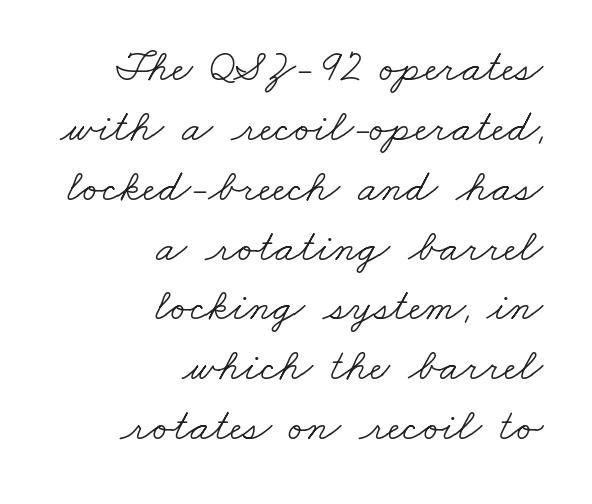
The image shows 45 px light, wide serif type; set right-aligned, normal line spacing (1.33x), normal letter spacing, not underlined; low stroke contrast and a small x-height.
